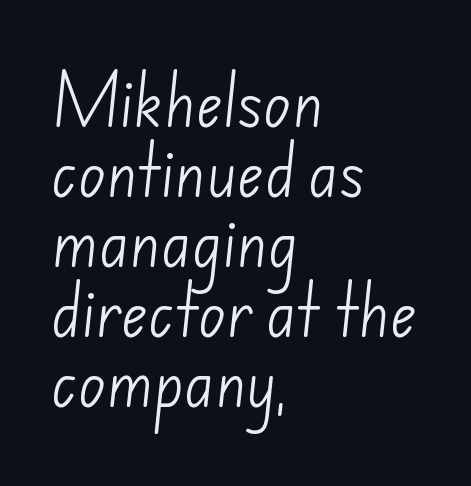
The image shows 57 px light sans-serif type; set left-aligned, line spacing 1.23x, normal letter spacing, not underlined; low stroke contrast and a small x-height.
